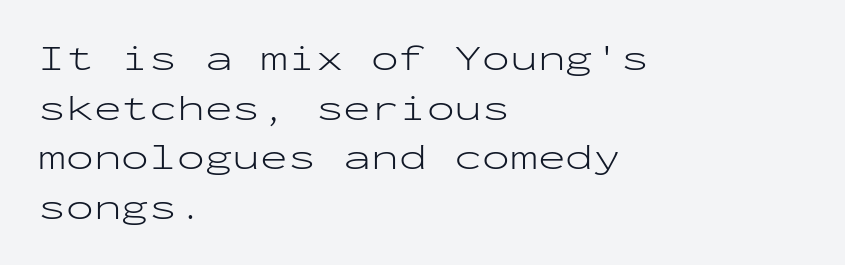
Q: Is the text bold? A: No.
Q: Is the text italic (slanted)? A: No, it is upright.
Q: Is the typeface a serif or a sans-serif typeface? A: Sans-serif.
Q: Is the text underlined? A: No.
Q: How is the paragraph aligned? A: Left-aligned.
Q: Is the spacing between letters normal or unusually wide? A: Normal.
Q: Is the spacing between lines tight, normal or loose? A: Normal.
Q: Width (condensed, normal, or wide)? A: Wide.
Q: Stroke contrast? A: Low.
Q: x-height? A: Medium.
Q: Monospaced? A: Yes.
